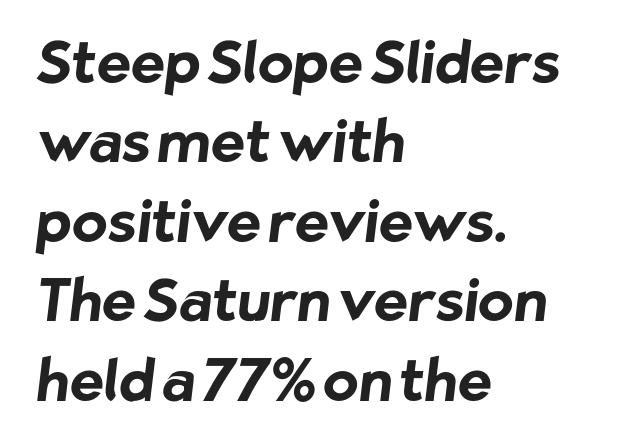
Q: Is the text bold? A: Yes.
Q: Is the typeface a serif or a sans-serif typeface? A: Sans-serif.
Q: Is the text underlined? A: No.
Q: How is the paragraph aligned? A: Left-aligned.
Q: Is the spacing between letters normal or unusually wide? A: Normal.
Q: Is the spacing between lines tight, normal or loose? A: Normal.
Q: Width (condensed, normal, or wide)? A: Normal.
Q: Stroke contrast? A: Low.
Q: x-height? A: Medium.
Q: Monospaced? A: No.
